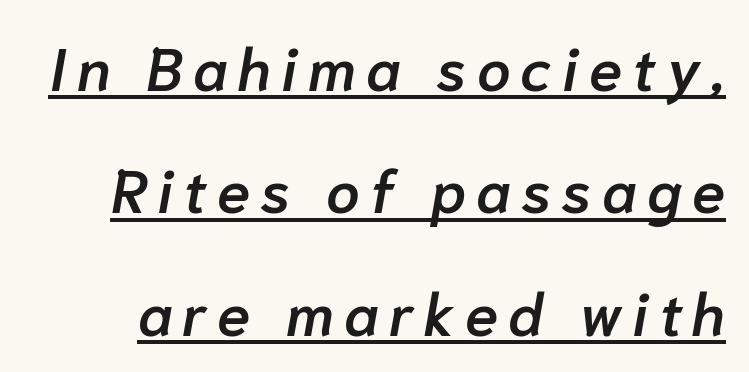
The image shows 60 px semibold type, italic (leaning right); set loose line spacing (2.04x), underlined; low stroke contrast and a medium x-height.
